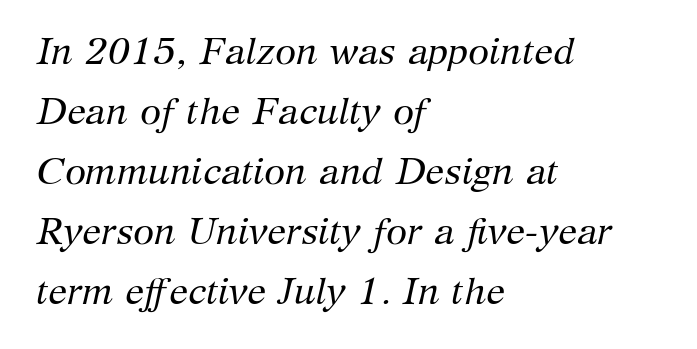
Tall strokes in this sample are angled rather than plumb. The strip under each line holds only bare page. Tracking here is standard; glyphs follow each other at the usual distance. Visually the block forms a straight wall on the left and a jagged coastline on the right. This rendering employs a face with finishing strokes, i.e., a serif. Successive baselines arrive at the customary interval.
